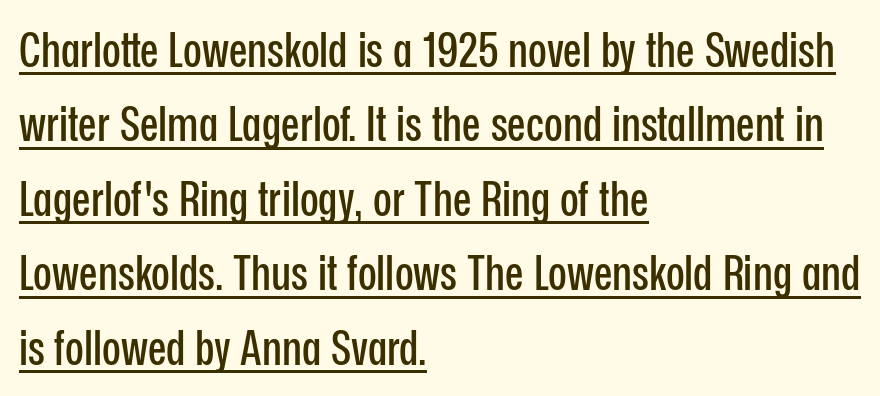
Do the characters align in a grid? No, the font is proportional. The specimen reads as upright at a glance. The face used here appears with an underline applied. The vertical gap from one line to the next is medium.
